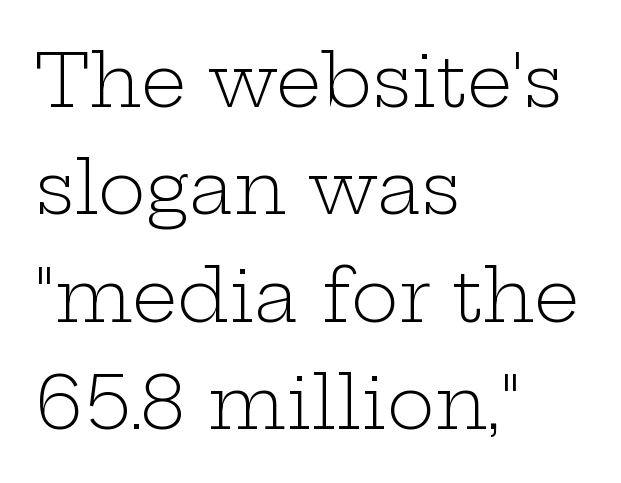
Proportional: the letters do not fall into vertical columns. Quick note: underline off. No extra ink here — the face is not bold. Does the type have serifs? Yes, each stem ends in a small foot. Posture: straight, roman, zero tilt. The tracking reads as untouched default to a designer's eye.
